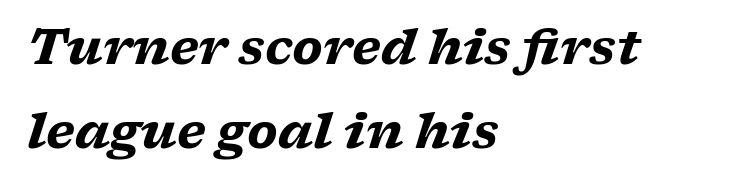
{"serif": "yes", "italic": "yes", "lean": "right", "slant_degrees": 17, "bold": "yes", "weight": "heavy", "width": "wide", "stroke_contrast": "low", "x_height": "medium", "monospaced": "no", "underline": "no", "align": "left", "line_spacing_ratio": 1.74, "letter_spacing": "normal", "letter_spacing_em": 0.0, "glyph_px": 48}
